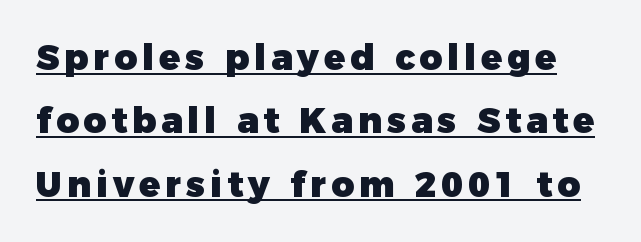
{"serif": "no", "italic": "no", "bold": "yes", "weight": "heavy", "width": "normal", "stroke_contrast": "low", "x_height": "medium", "monospaced": "no", "underline": "yes", "line_spacing_ratio": 1.81, "glyph_px": 35}
